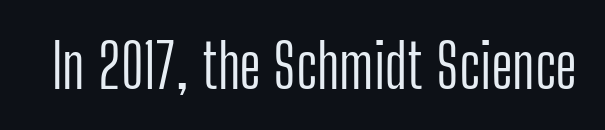
{"serif": "no", "italic": "no", "bold": "no", "weight": "light", "width": "condensed", "stroke_contrast": "low", "x_height": "medium", "monospaced": "no", "underline": "no", "letter_spacing": "normal", "letter_spacing_em": 0.0, "glyph_px": 61}
